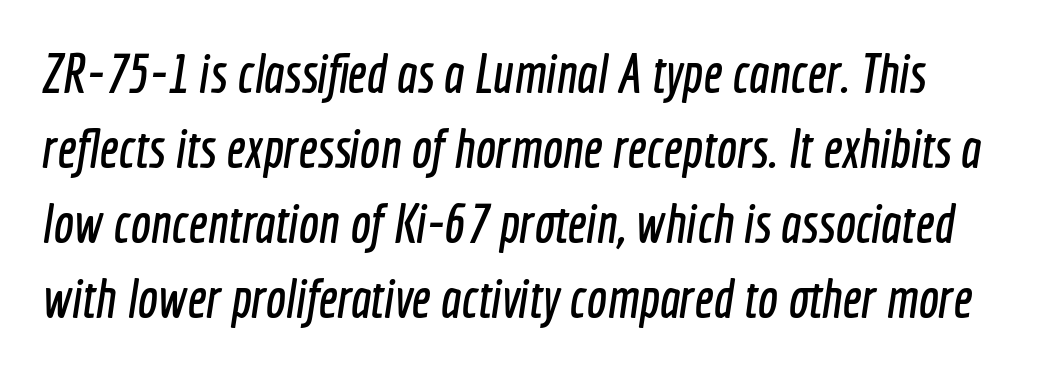
Glance below the letters and you will spot only blank space. Does the leading feel generous? No, just average. No feet cap the strokes, marking this as sans-serif type. These lines are rendered in a variable-pitch font. Caption: standard tracking, unaltered.
